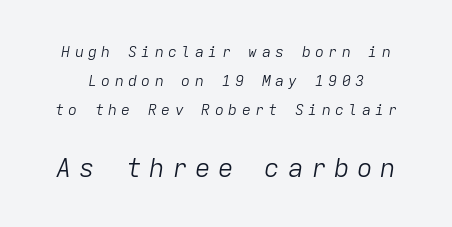
{"italic": "yes", "lean": "right", "slant_degrees": 9, "bold": "no", "underline": "no", "line_spacing": "loose", "line_spacing_ratio": 1.95, "letter_spacing": "wide", "letter_spacing_em": 0.29, "larger_block": "second", "size_ratio": 1.73, "glyph_px": 26}
